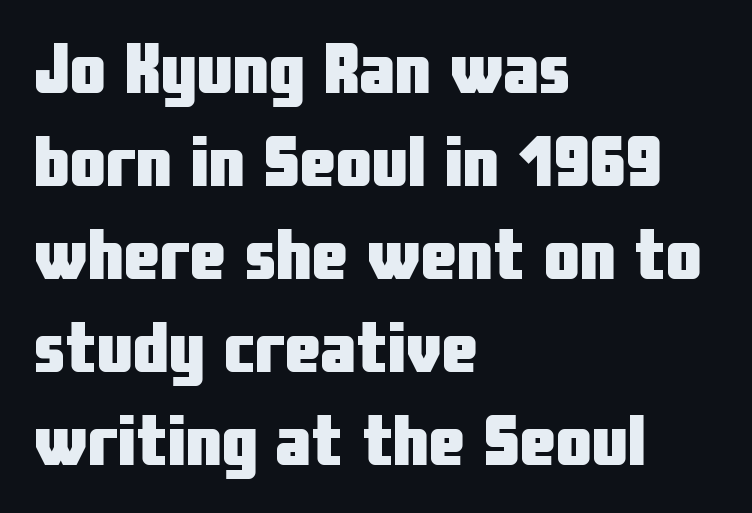
Q: Is the text bold? A: Yes.
Q: Is the text italic (slanted)? A: No, it is upright.
Q: Is the typeface a serif or a sans-serif typeface? A: Sans-serif.
Q: Is the text underlined? A: No.
Q: How is the paragraph aligned? A: Left-aligned.
Q: Is the spacing between letters normal or unusually wide? A: Normal.
Q: Is the spacing between lines tight, normal or loose? A: Normal.
Q: Width (condensed, normal, or wide)? A: Condensed.
Q: Stroke contrast? A: Low.
Q: x-height? A: Medium.
Q: Monospaced? A: No.
